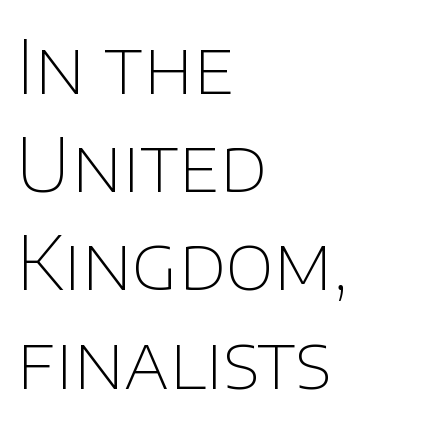
{"serif": "no", "italic": "no", "bold": "no", "weight": "thin", "width": "normal", "stroke_contrast": "low", "x_height": "large", "monospaced": "no", "underline": "no", "align": "left", "line_spacing": "normal", "line_spacing_ratio": 1.31, "letter_spacing": "normal", "letter_spacing_em": 0.0, "glyph_px": 75}
